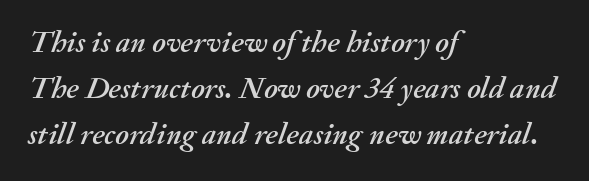
No word sits above an underline. Students, observe: this is what conventionally led text looks like. Inter-character spacing is left at the font's built-in metrics. Layout note: lines flush left. The axis of the letterforms is tilted away from vertical.
